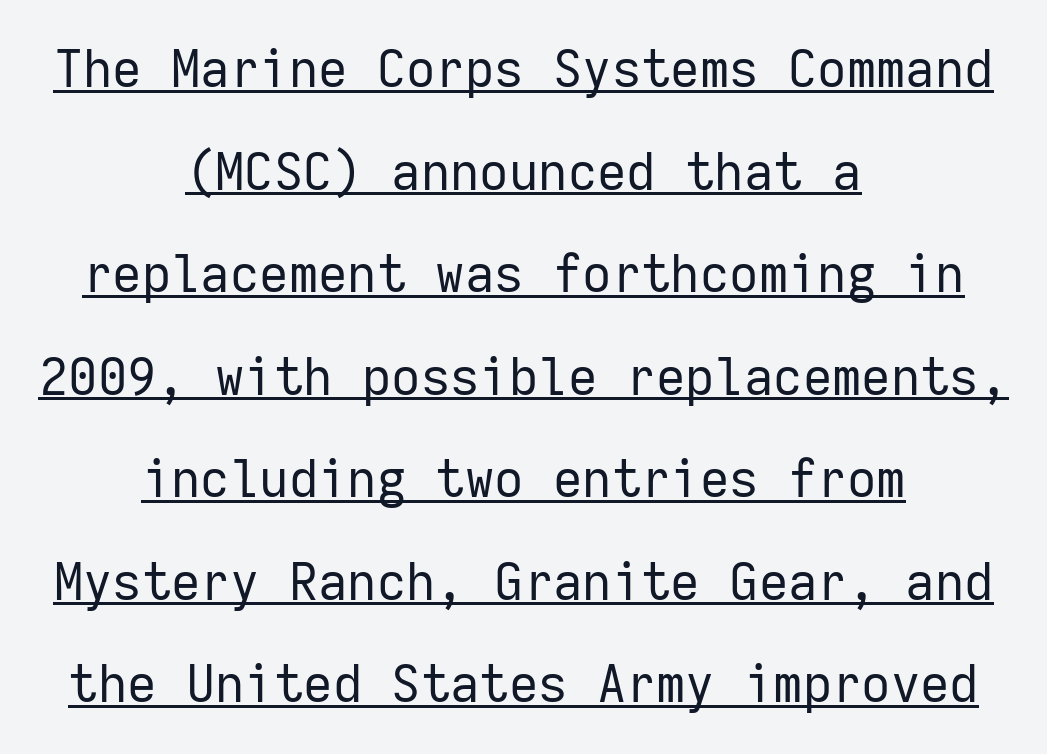
In terms of leading, this rendering errs on the spacious side. The passage is arranged like a title page — every line centered. Type style note: lacks serifs. You could count columns in this text — the font is strictly monospaced. Vertical strokes here are truly vertical.
